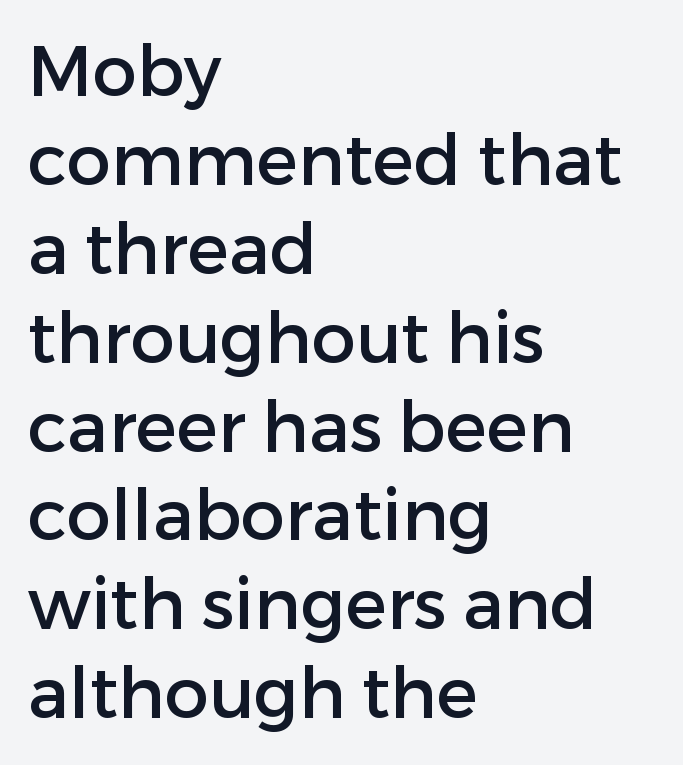
Does extra space separate the letters? No, they use regular spacing. This rendering features lettering with no underline. These lines are set flush left with a ragged right edge. A typesetter would mark this as roman, not italic.
